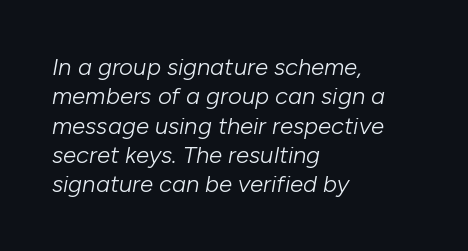
{"italic": "yes", "lean": "right", "slant_degrees": 10, "bold": "no", "underline": "no", "align": "left", "line_spacing_ratio": 1.22, "letter_spacing": "normal", "letter_spacing_em": 0.0, "glyph_px": 24}
